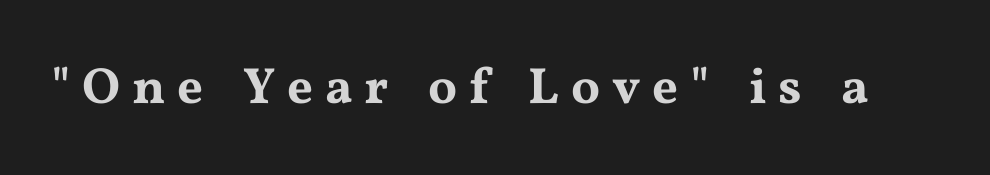
Q: Is the text italic (slanted)? A: No, it is upright.
Q: Is the typeface a serif or a sans-serif typeface? A: Serif.
Q: Is the text underlined? A: No.
Q: Is the spacing between letters normal or unusually wide? A: Unusually wide.
Q: Width (condensed, normal, or wide)? A: Wide.
Q: Stroke contrast? A: Medium.
Q: x-height? A: Medium.
Q: Monospaced? A: No.
